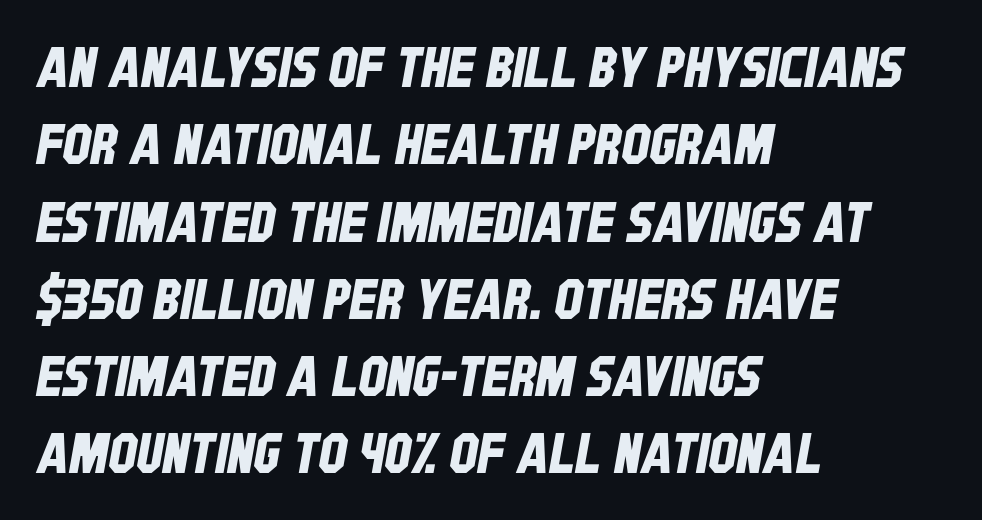
Q: Is the typeface a serif or a sans-serif typeface? A: Sans-serif.
Q: Is the text underlined? A: No.
Q: How is the paragraph aligned? A: Left-aligned.
Q: Is the spacing between letters normal or unusually wide? A: Normal.
Q: Is the spacing between lines tight, normal or loose? A: Normal.
Q: Width (condensed, normal, or wide)? A: Condensed.
Q: Stroke contrast? A: Low.
Q: x-height? A: Large.
Q: Monospaced? A: No.
